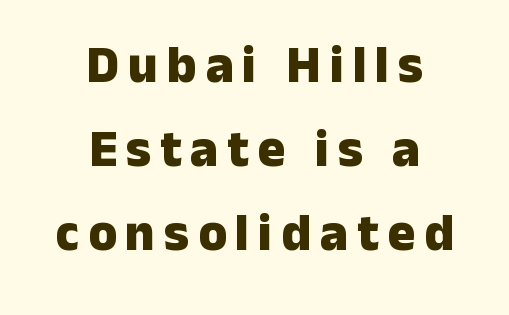
The image shows 52 px heavy sans-serif type, upright; set centered, normal line spacing (1.62x), not underlined; low stroke contrast and a medium x-height.
